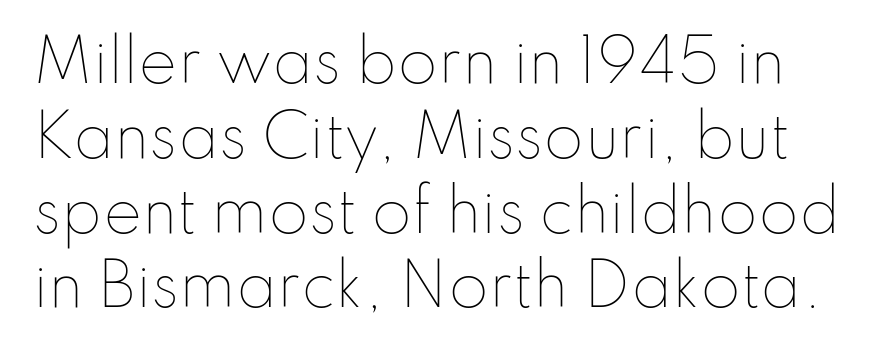
{"italic": "no", "bold": "no", "weight": "thin", "width": "normal", "stroke_contrast": "low", "x_height": "small", "monospaced": "no", "underline": "no", "line_spacing": "normal", "line_spacing_ratio": 1.29, "letter_spacing": "normal", "letter_spacing_em": 0.0, "glyph_px": 58}
